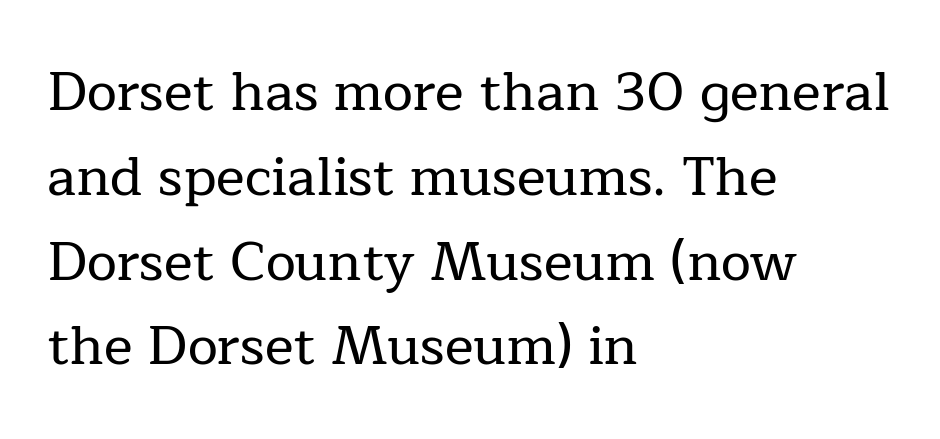
Q: Is the text italic (slanted)? A: No, it is upright.
Q: Is the typeface a serif or a sans-serif typeface? A: Serif.
Q: Is the text underlined? A: No.
Q: How is the paragraph aligned? A: Left-aligned.
Q: Is the spacing between letters normal or unusually wide? A: Normal.
Q: Is the spacing between lines tight, normal or loose? A: Normal.
Q: Width (condensed, normal, or wide)? A: Normal.
Q: Stroke contrast? A: Low.
Q: x-height? A: Medium.
Q: Monospaced? A: No.
